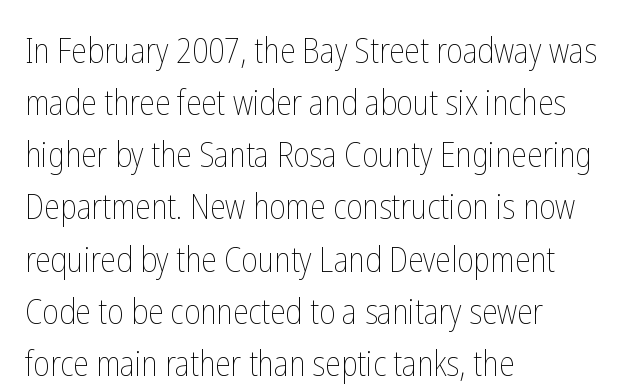
The image shows 35 px thin, condensed type, upright; set left-aligned, normal line spacing (1.49x), normal letter spacing, not underlined; low stroke contrast and a medium x-height.
